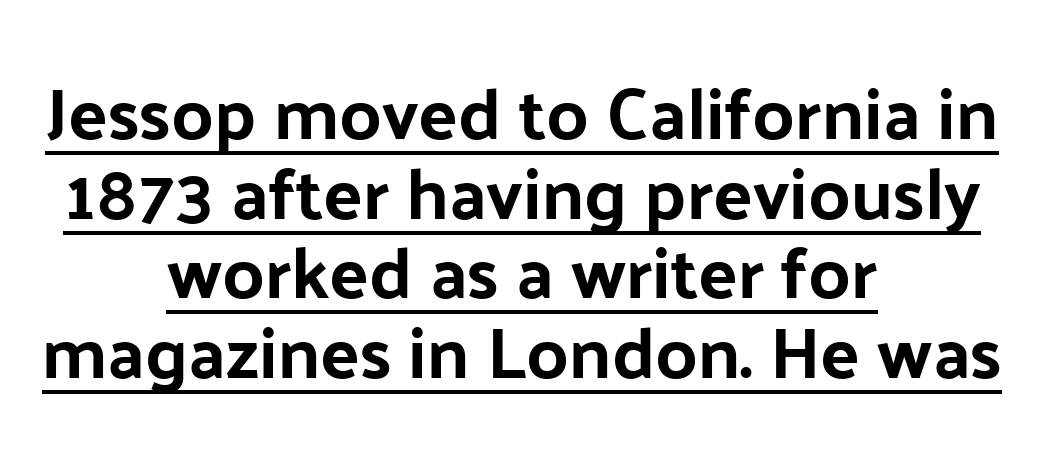
{"serif": "no", "italic": "no", "bold": "yes", "weight": "bold", "width": "normal", "stroke_contrast": "low", "x_height": "medium", "monospaced": "no", "underline": "yes", "align": "center", "line_spacing": "tight", "line_spacing_ratio": 1.09, "letter_spacing": "normal", "letter_spacing_em": 0.0, "glyph_px": 73}
